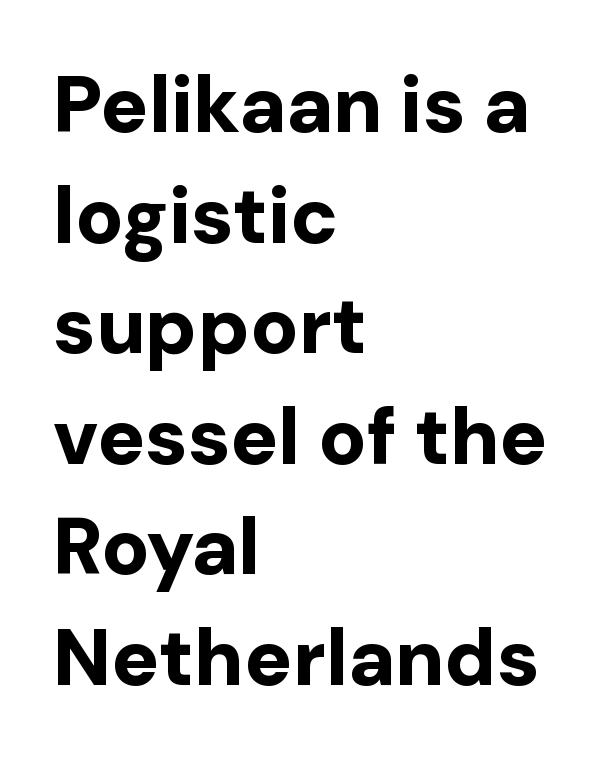
Q: Is the text bold? A: Yes.
Q: Is the text italic (slanted)? A: No, it is upright.
Q: Is the typeface a serif or a sans-serif typeface? A: Sans-serif.
Q: Is the text underlined? A: No.
Q: How is the paragraph aligned? A: Left-aligned.
Q: Is the spacing between letters normal or unusually wide? A: Normal.
Q: Is the spacing between lines tight, normal or loose? A: Normal.
Q: Width (condensed, normal, or wide)? A: Normal.
Q: Stroke contrast? A: Low.
Q: x-height? A: Medium.
Q: Monospaced? A: No.
